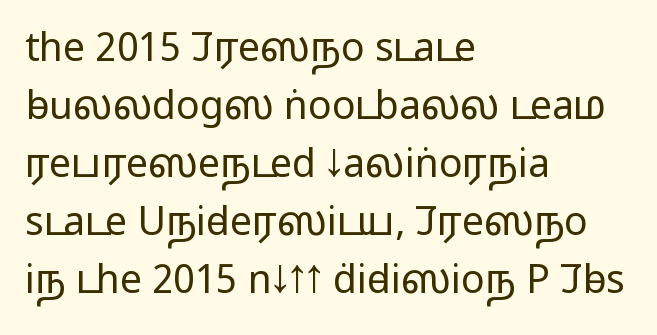
Q: Is the text bold? A: No.
Q: Is the text italic (slanted)? A: No, it is upright.
Q: Is the typeface a serif or a sans-serif typeface? A: Sans-serif.
Q: Is the text underlined? A: No.
Q: How is the paragraph aligned? A: Left-aligned.
Q: Is the spacing between letters normal or unusually wide? A: Normal.
Q: Is the spacing between lines tight, normal or loose? A: Normal.
Q: Width (condensed, normal, or wide)? A: Wide.
Q: Stroke contrast? A: Low.
Q: x-height? A: Medium.
Q: Monospaced? A: No.
